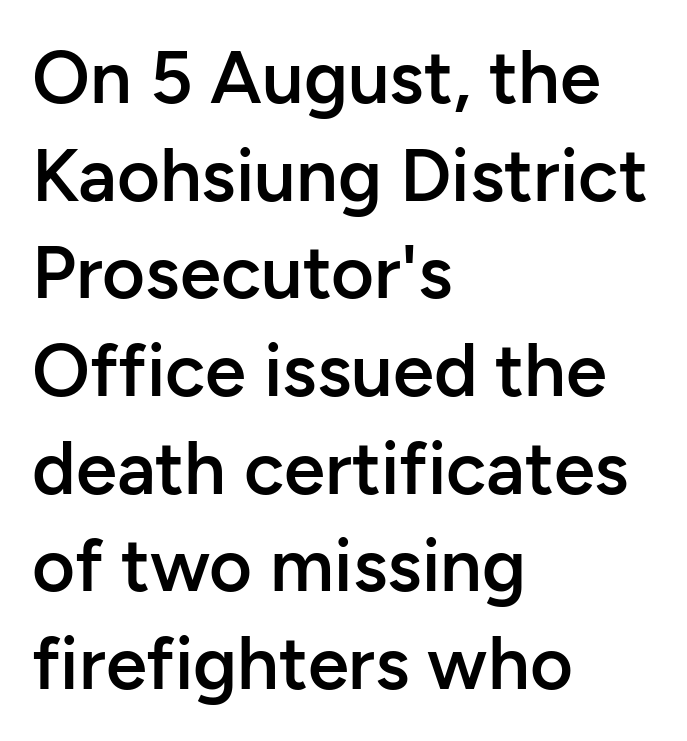
Q: Is the text bold? A: Semi-bold.
Q: Is the text italic (slanted)? A: No, it is upright.
Q: Is the typeface a serif or a sans-serif typeface? A: Sans-serif.
Q: Is the text underlined? A: No.
Q: How is the paragraph aligned? A: Left-aligned.
Q: Is the spacing between letters normal or unusually wide? A: Normal.
Q: Is the spacing between lines tight, normal or loose? A: Normal.
Q: Width (condensed, normal, or wide)? A: Normal.
Q: Stroke contrast? A: Low.
Q: x-height? A: Medium.
Q: Monospaced? A: No.
